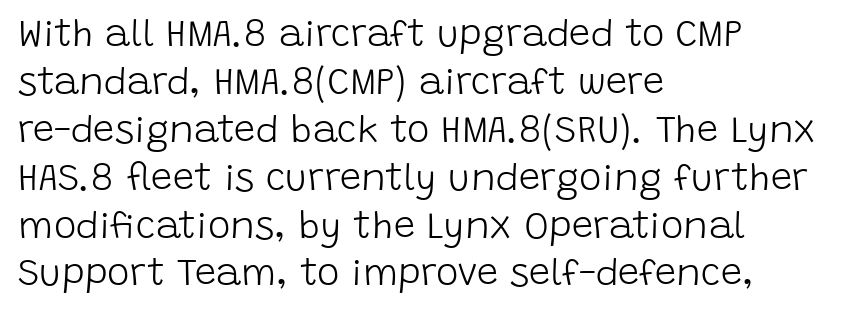
{"serif": "no", "italic": "no", "bold": "no", "weight": "light", "width": "normal", "stroke_contrast": "low", "x_height": "large", "monospaced": "no", "underline": "no", "align": "left", "line_spacing": "normal", "line_spacing_ratio": 1.26, "letter_spacing": "normal", "letter_spacing_em": 0.0, "glyph_px": 38}
